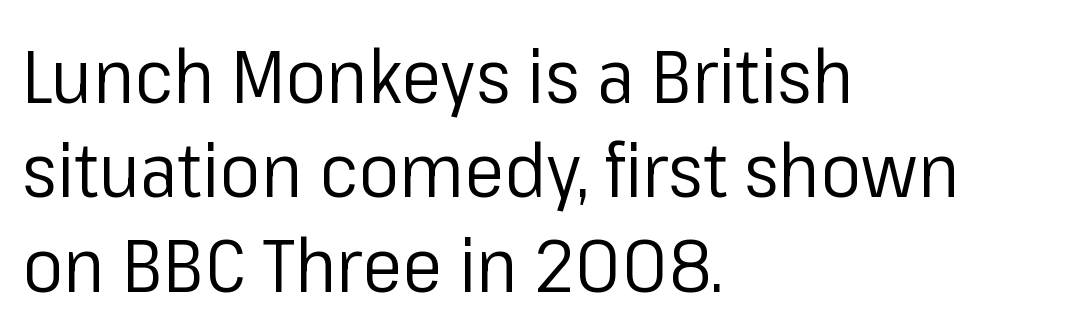
Do the characters align in a grid? No, the font is proportional. The glyphs in this specimen are sans serif. Honestly, the letter spacing is just normal — you wouldn't notice it. Line starts are locked; line ends wander.
